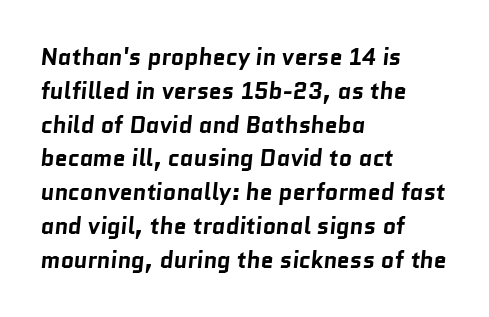
The image shows 23 px bold type; set left-aligned, normal line spacing (1.47x), normal letter spacing, not underlined.
